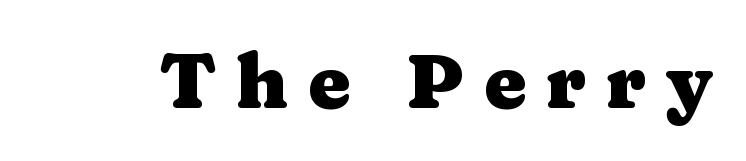
Words float on clear page, feet unadorned. This is serif lettering, the kind often seen in printed books. Look at the tracking — it's clearly loosened, letters drifting apart. Here the designer chose a conventional face with non-uniform glyph widths.
